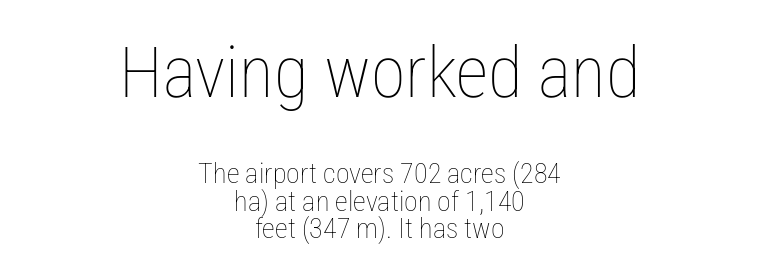
{"italic": "no", "bold": "no", "weight": "thin", "width": "condensed", "stroke_contrast": "low", "x_height": "medium", "monospaced": "no", "underline": "no", "align": "center", "line_spacing": "tight", "line_spacing_ratio": 0.98, "letter_spacing": "normal", "letter_spacing_em": 0.0, "larger_block": "first", "size_ratio": 2.54, "glyph_px": 71}
